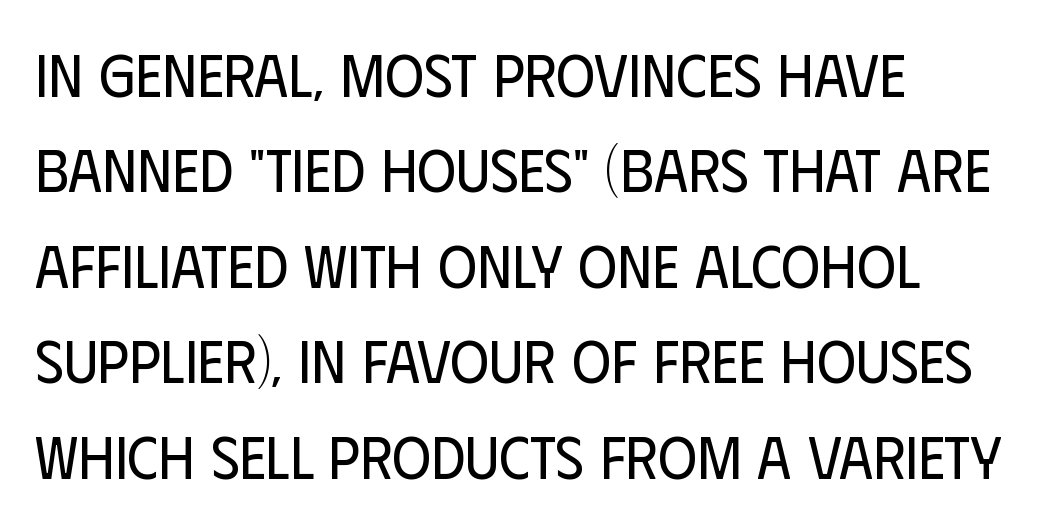
Think of a printed novel: that variable character pitch is what you see here. It's the straight-up-and-down kind of type. Letterform terminals end flat and unadorned throughout the passage. The ragged edge is on the right, which tells us the setting is flush left. The cut favours lightness, reaching ordinary text weight at its darkest.
